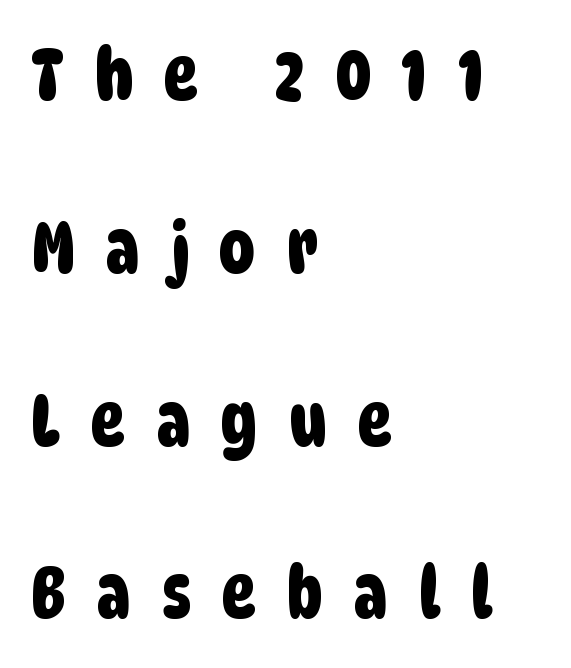
{"serif": "no", "width": "condensed", "stroke_contrast": "low", "x_height": "large", "monospaced": "no", "underline": "no", "align": "left", "line_spacing": "loose", "line_spacing_ratio": 2.4, "letter_spacing": "wide", "letter_spacing_em": 0.43, "glyph_px": 72}
